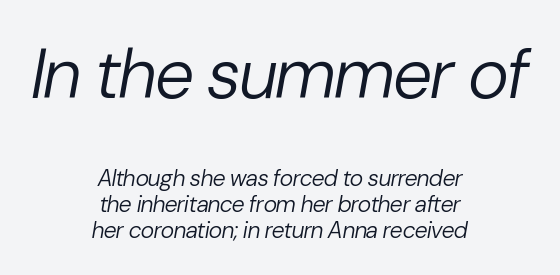
{"italic": "yes", "lean": "right", "slant_degrees": 10, "bold": "no", "weight": "regular", "width": "normal", "stroke_contrast": "low", "x_height": "medium", "monospaced": "no", "underline": "no", "align": "center", "line_spacing": "tight", "line_spacing_ratio": 1.13, "letter_spacing": "normal", "letter_spacing_em": 0.0, "larger_block": "first", "size_ratio": 3.04, "glyph_px": 70}
